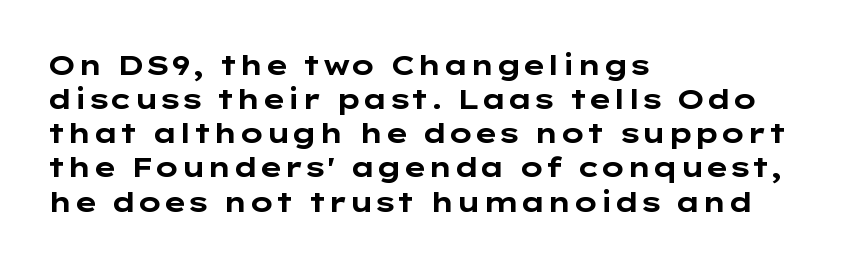
Q: Is the text bold? A: Yes.
Q: Is the text italic (slanted)? A: No, it is upright.
Q: Is the typeface a serif or a sans-serif typeface? A: Sans-serif.
Q: Is the text underlined? A: No.
Q: How is the paragraph aligned? A: Left-aligned.
Q: Is the spacing between letters normal or unusually wide? A: Normal.
Q: Width (condensed, normal, or wide)? A: Wide.
Q: Stroke contrast? A: Low.
Q: x-height? A: Medium.
Q: Monospaced? A: No.
